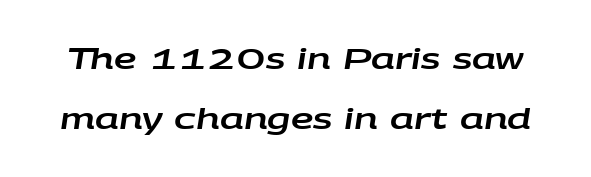
{"italic": "yes", "lean": "right", "slant_degrees": 9, "width": "wide", "stroke_contrast": "low", "x_height": "large", "monospaced": "no", "underline": "no", "line_spacing": "loose", "line_spacing_ratio": 2.13, "letter_spacing": "normal", "letter_spacing_em": 0.0, "glyph_px": 28}
